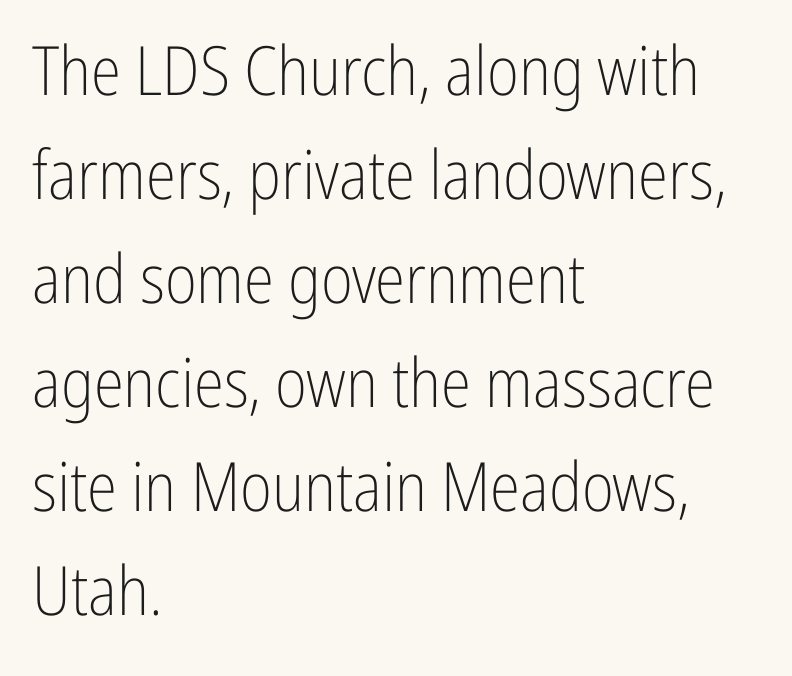
Q: Is the text bold? A: No.
Q: Is the text italic (slanted)? A: No, it is upright.
Q: Is the typeface a serif or a sans-serif typeface? A: Sans-serif.
Q: Is the text underlined? A: No.
Q: How is the paragraph aligned? A: Left-aligned.
Q: Is the spacing between letters normal or unusually wide? A: Normal.
Q: Is the spacing between lines tight, normal or loose? A: Normal.
Q: Width (condensed, normal, or wide)? A: Condensed.
Q: Stroke contrast? A: Low.
Q: x-height? A: Medium.
Q: Monospaced? A: No.
